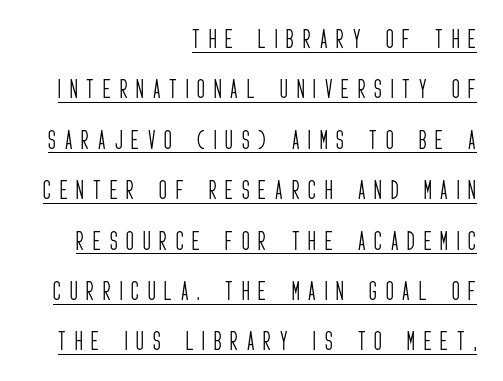
Counters stay open thanks to moderate or lighter strokes. Line endings align vertically; line beginnings do not. The type is letterspaced generously, with wide tracking. Is there any slant? The stems are plumb.
